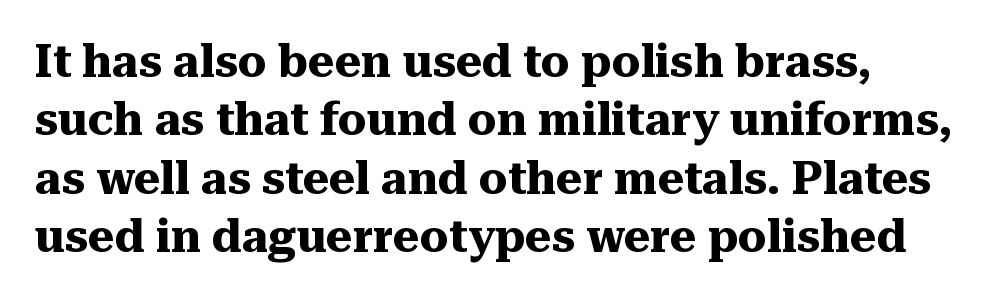
Q: Is the text bold? A: Yes.
Q: Is the text italic (slanted)? A: No, it is upright.
Q: Is the typeface a serif or a sans-serif typeface? A: Serif.
Q: Is the text underlined? A: No.
Q: How is the paragraph aligned? A: Left-aligned.
Q: Is the spacing between letters normal or unusually wide? A: Normal.
Q: Is the spacing between lines tight, normal or loose? A: Normal.
Q: Width (condensed, normal, or wide)? A: Normal.
Q: Stroke contrast? A: Medium.
Q: x-height? A: Medium.
Q: Monospaced? A: No.
